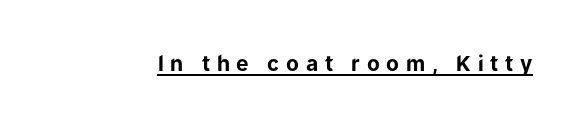
The image shows 21 px bold type, upright; set unusually wide letter spacing (+0.32 em), underlined.
